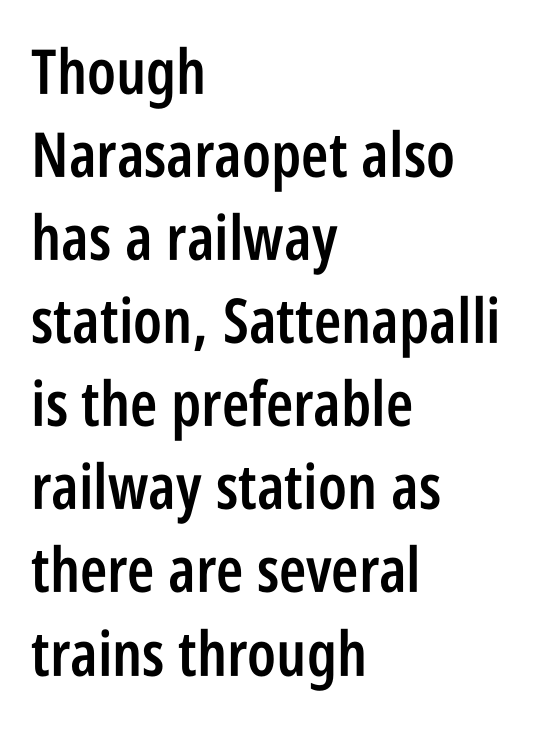
{"serif": "no", "italic": "no", "bold": "semi", "weight": "semibold", "width": "condensed", "stroke_contrast": "low", "x_height": "large", "monospaced": "no", "underline": "no", "align": "left", "line_spacing": "normal", "line_spacing_ratio": 1.34, "letter_spacing": "normal", "letter_spacing_em": 0.0, "glyph_px": 62}
